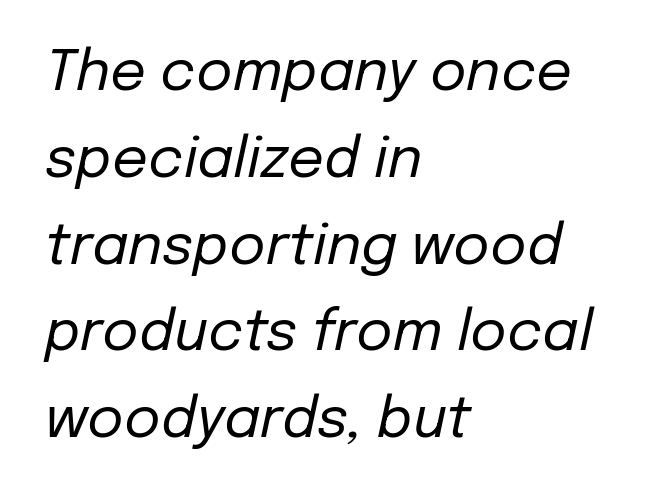
The image shows 56 px regular-weight type, italic (leaning right); set left-aligned, normal line spacing (1.55x), normal letter spacing, not underlined; low stroke contrast and a medium x-height.
